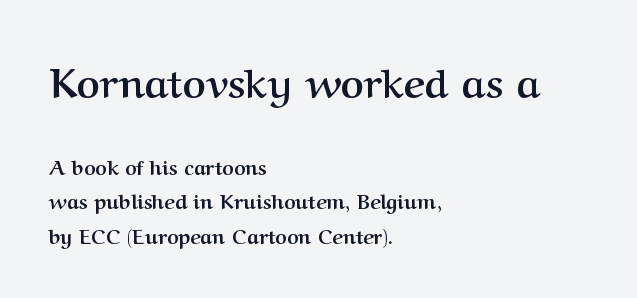
Q: Is the text bold? A: Yes.
Q: Is the text italic (slanted)? A: No, it is upright.
Q: Is the typeface a serif or a sans-serif typeface? A: Serif.
Q: Is the text underlined? A: No.
Q: How is the paragraph aligned? A: Left-aligned.
Q: Is the spacing between letters normal or unusually wide? A: Normal.
Q: Which block of text is set in a larger size, the first (top) or the second (bottom)? A: The first (top) one.
Q: Width (condensed, normal, or wide)? A: Normal.
Q: Stroke contrast? A: Medium.
Q: x-height? A: Medium.
Q: Monospaced? A: No.
